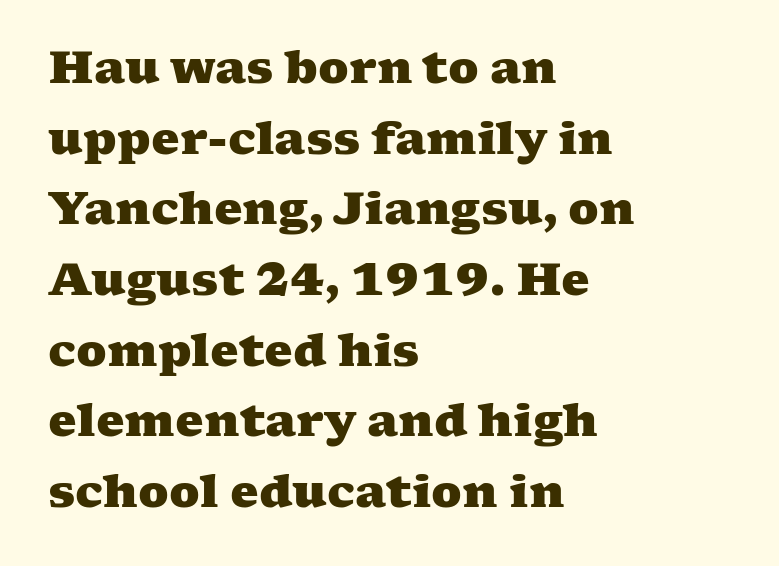
Strong, thick strokes mark this as bold type. How are the letters spaced? Ordinarily, with no added tracking. Line beginnings align vertically; line endings do not. A typesetter would call this proportional, since set widths differ per character.
